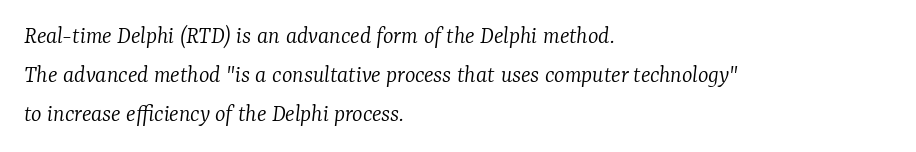
Q: Is the text bold? A: No.
Q: Is the text italic (slanted)? A: Yes, it leans right by about 7 degrees.
Q: Is the text underlined? A: No.
Q: How is the paragraph aligned? A: Left-aligned.
Q: Is the spacing between letters normal or unusually wide? A: Normal.
Q: Is the spacing between lines tight, normal or loose? A: Normal.
